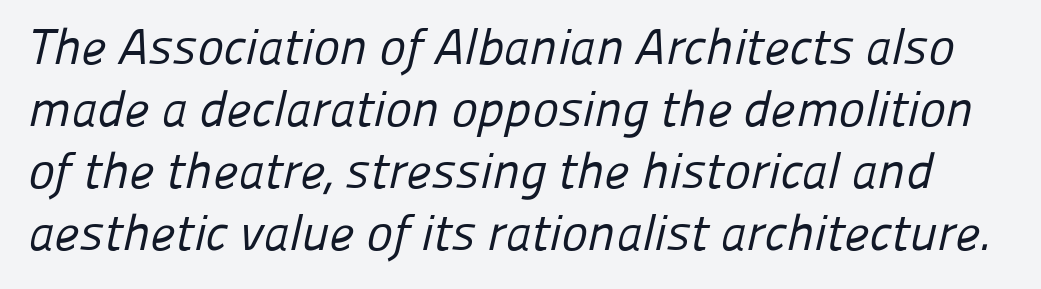
Q: Is the text bold? A: No.
Q: Is the typeface a serif or a sans-serif typeface? A: Sans-serif.
Q: Is the text underlined? A: No.
Q: Is the spacing between letters normal or unusually wide? A: Normal.
Q: Width (condensed, normal, or wide)? A: Normal.
Q: Stroke contrast? A: Low.
Q: x-height? A: Medium.
Q: Monospaced? A: No.
